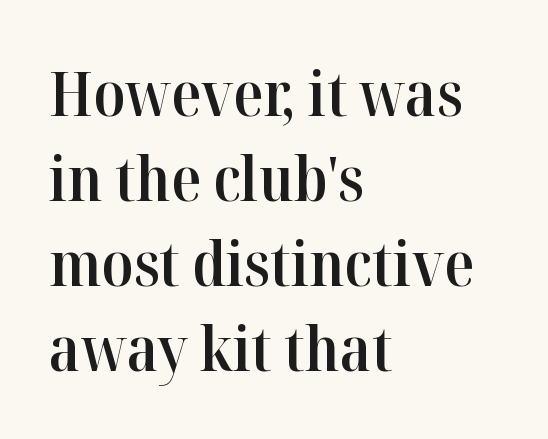
You can tell it's not italic because the verticals are truly vertical. Regarding leading, the lines here are spaced in the standard way. A typesetter would call this zero additional tracking. How heavy is the stroke? Medium-heavy — a semibold, shy of bold. Each letter keeps its own natural width here, so spacing adapts to shape. Check under the words: just untouched page.
